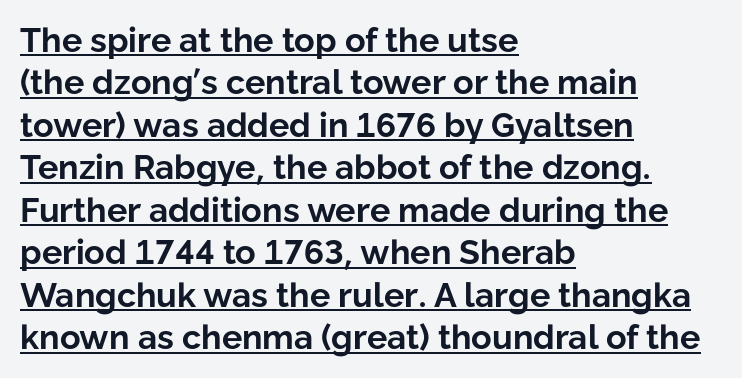
{"serif": "no", "italic": "no", "bold": "yes", "weight": "bold", "width": "normal", "stroke_contrast": "low", "x_height": "medium", "monospaced": "no", "underline": "yes", "align": "left", "line_spacing": "normal", "line_spacing_ratio": 1.25, "letter_spacing": "normal", "letter_spacing_em": 0.0, "glyph_px": 34}
